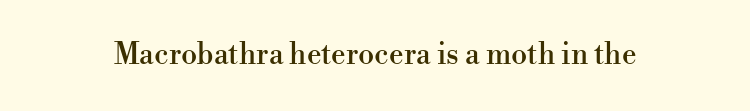
{"serif": "yes", "italic": "no", "width": "normal", "stroke_contrast": "high", "x_height": "small", "monospaced": "no", "underline": "no", "letter_spacing": "normal", "letter_spacing_em": 0.0, "glyph_px": 29}
